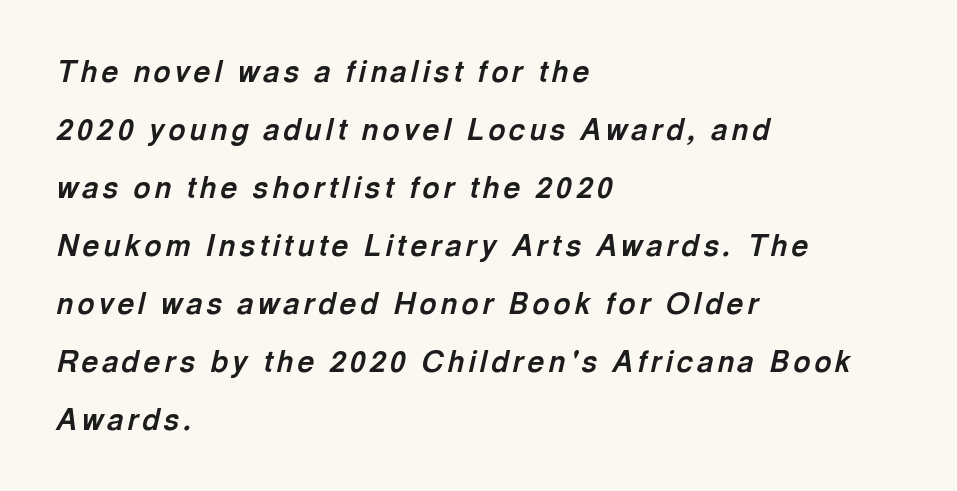
Heft: maximum for text — a bold. Emphasis-style slanted type is in use. Here the designer chose a conventional face with non-uniform glyph widths. No word sits above an underline. Successive baselines arrive slowly, with a big drop between each. The passage is arranged the way most books set body copy — flush left.
